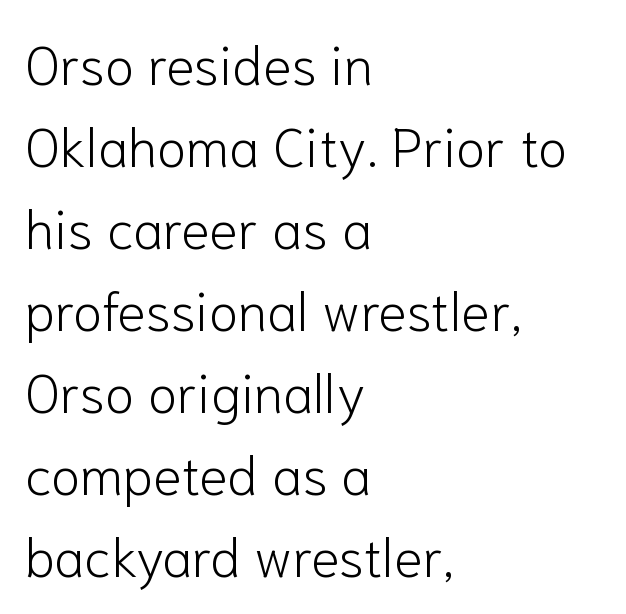
Students, observe: this is what conventionally led text looks like. Reading down the block, your eye returns to a fixed left position each line. Words appear dense and cohesive because spacing is normal. Posture: straight, roman, zero tilt. Has an underline been added? It has not.
